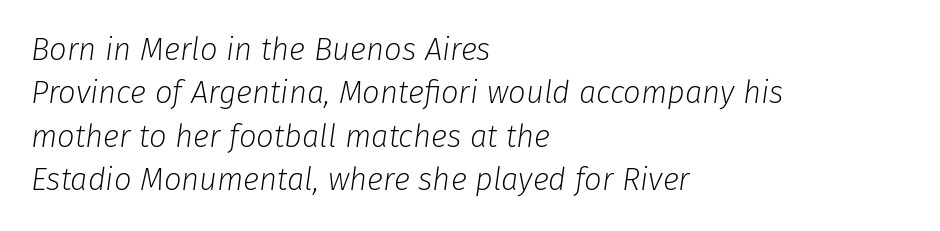
Q: Is the text bold? A: No.
Q: Is the text italic (slanted)? A: Yes, it leans right by about 8 degrees.
Q: Is the text underlined? A: No.
Q: How is the paragraph aligned? A: Left-aligned.
Q: Is the spacing between letters normal or unusually wide? A: Normal.
Q: Is the spacing between lines tight, normal or loose? A: Normal.
Q: Width (condensed, normal, or wide)? A: Normal.
Q: Stroke contrast? A: Low.
Q: x-height? A: Medium.
Q: Monospaced? A: No.
